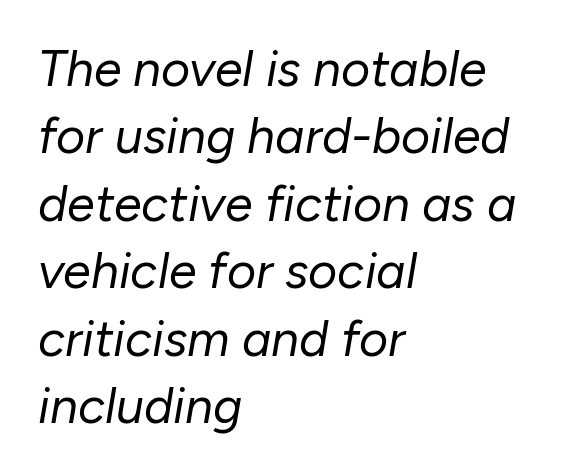
The image shows 50 px regular-weight type, italic (leaning right); set left-aligned, normal line spacing (1.35x), normal letter spacing, not underlined; low stroke contrast and a medium x-height.
